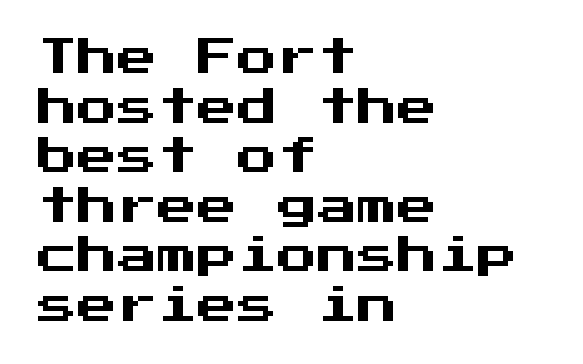
Nothing unusual about the tracking: characters are spaced as the font intends. Serif or sans? Sans — the stroke terminals are bare. The compositor pushed each line to the left boundary. Designer's note — italics off, roman on. Each letter, wide or thin by design, is forced into the same width here.
